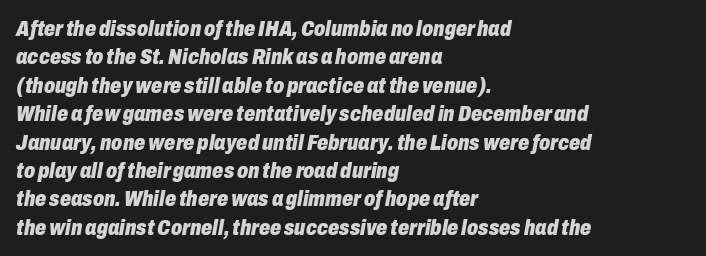
The image shows 22 px bold type, italic (leaning right); set left-aligned, normal line spacing (1.29x), normal letter spacing, not underlined.
